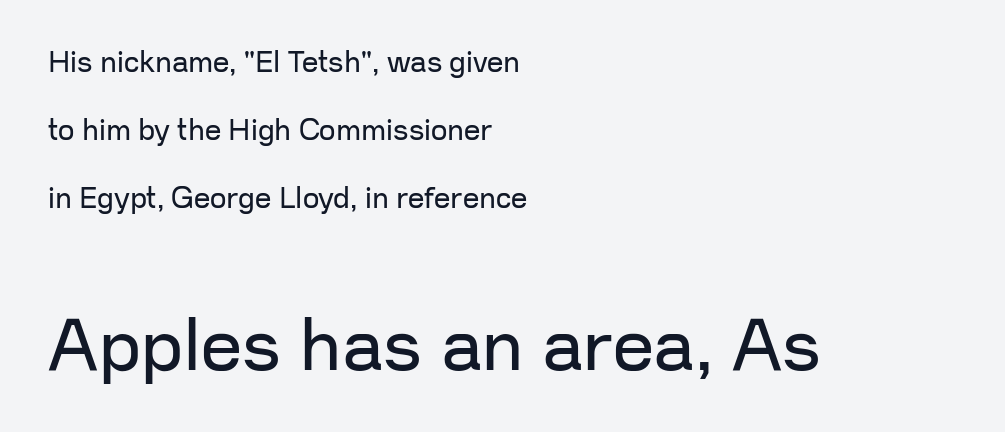
The image shows 73 px regular-weight sans-serif type, upright; set left-aligned, loose line spacing (2.34x), normal letter spacing, not underlined; the second (bottom) block is 2.52x larger; low stroke contrast and a medium x-height.
